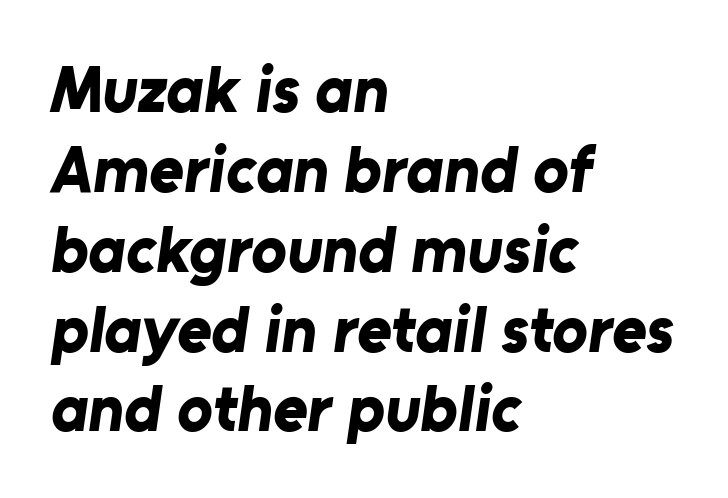
Q: Is the text bold? A: Yes.
Q: Is the typeface a serif or a sans-serif typeface? A: Sans-serif.
Q: Is the text underlined? A: No.
Q: How is the paragraph aligned? A: Left-aligned.
Q: Is the spacing between letters normal or unusually wide? A: Normal.
Q: Width (condensed, normal, or wide)? A: Normal.
Q: Stroke contrast? A: Low.
Q: x-height? A: Medium.
Q: Monospaced? A: No.
